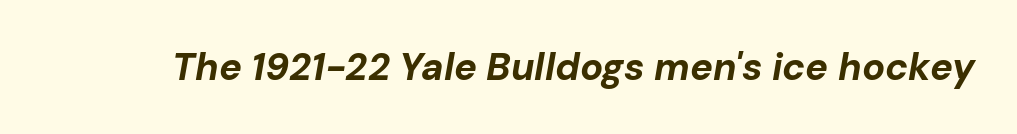
Q: Is the text bold? A: Yes.
Q: Is the text italic (slanted)? A: Yes, it leans right by about 10 degrees.
Q: Is the text underlined? A: No.
Q: Is the spacing between letters normal or unusually wide? A: Normal.
Q: Width (condensed, normal, or wide)? A: Normal.
Q: Stroke contrast? A: Low.
Q: x-height? A: Medium.
Q: Monospaced? A: No.
